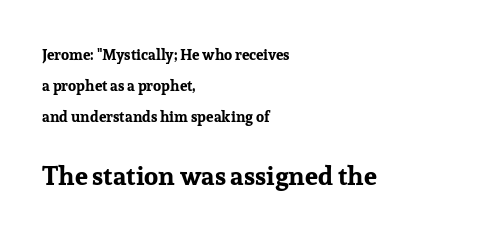
Compared with typical body copy, the letter spacing here is the same. Set as a true bold cut, around the 700 mark. The line-height multiplier appears high, well above default. This is roman type, the default non-slanted kind. Typesetter's note — lower block bumped up in size, upper block left smaller. Reading down the block, your eye returns to a fixed left position each line.
